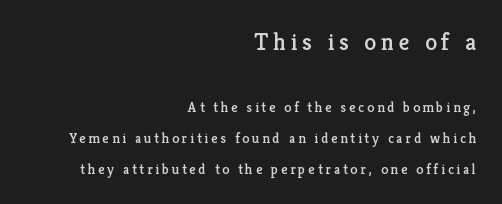
{"italic": "no", "underline": "no", "align": "right", "line_spacing": "loose", "line_spacing_ratio": 2.2, "letter_spacing": "wide", "letter_spacing_em": 0.2, "larger_block": "first", "size_ratio": 1.71, "glyph_px": 24}
